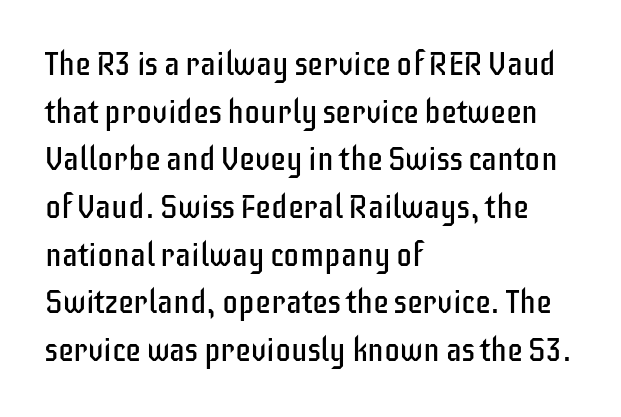
{"serif": "no", "italic": "no", "bold": "no", "weight": "regular", "width": "condensed", "stroke_contrast": "low", "x_height": "large", "monospaced": "no", "underline": "no", "align": "left", "line_spacing": "normal", "line_spacing_ratio": 1.49, "letter_spacing": "normal", "letter_spacing_em": 0.0, "glyph_px": 32}
